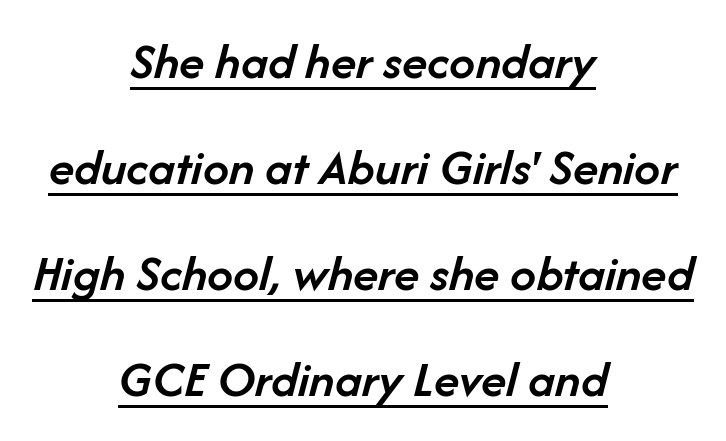
The image shows 52 px semibold type, italic (leaning right); set centered, loose line spacing (2.04x), normal letter spacing, underlined; low stroke contrast and a medium x-height.
